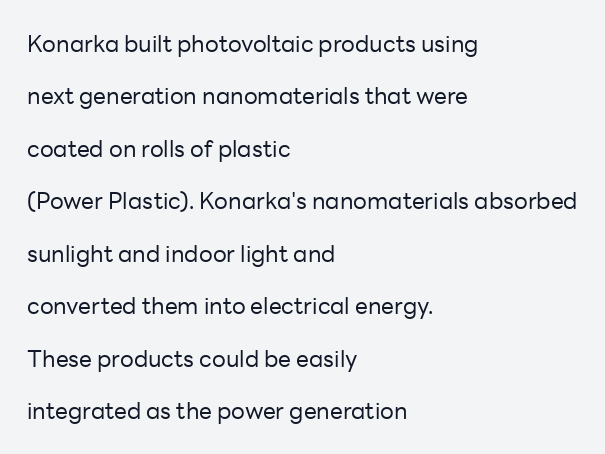
{"italic": "no", "bold": "no", "underline": "no", "align": "left", "line_spacing": "loose", "line_spacing_ratio": 2.28, "letter_spacing": "normal", "letter_spacing_em": 0.0, "glyph_px": 23}
